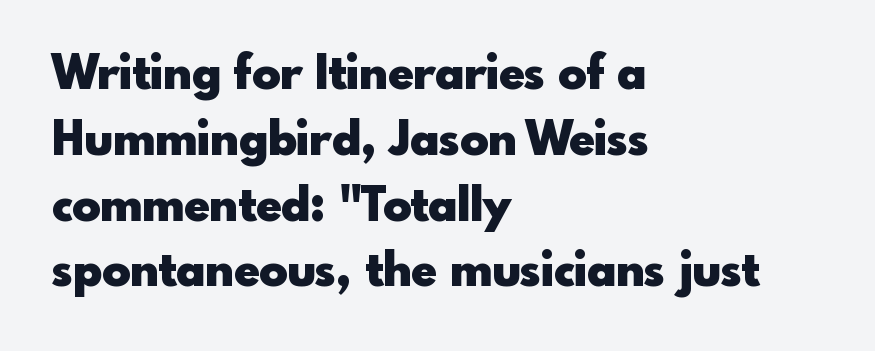
Stroke terminals: plain, sans-serif. Regular leading. Designer's note — italics off, roman on. The lines are quadded left. The tracking reads as untouched default to a designer's eye. Does the weight exceed regular? Yes, all the way to bold.
